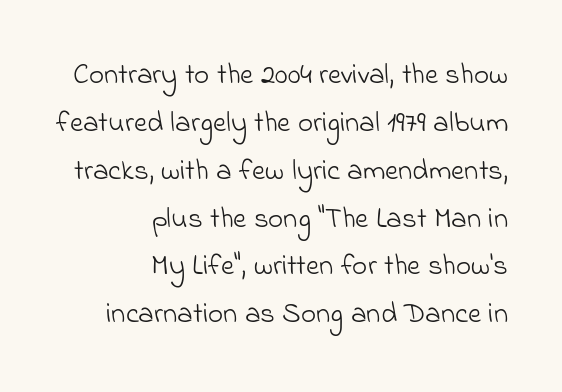
{"serif": "no", "bold": "no", "weight": "light", "width": "normal", "stroke_contrast": "low", "x_height": "small", "monospaced": "no", "underline": "no", "align": "right", "line_spacing": "normal", "line_spacing_ratio": 1.65, "letter_spacing": "normal", "letter_spacing_em": 0.0, "glyph_px": 29}
